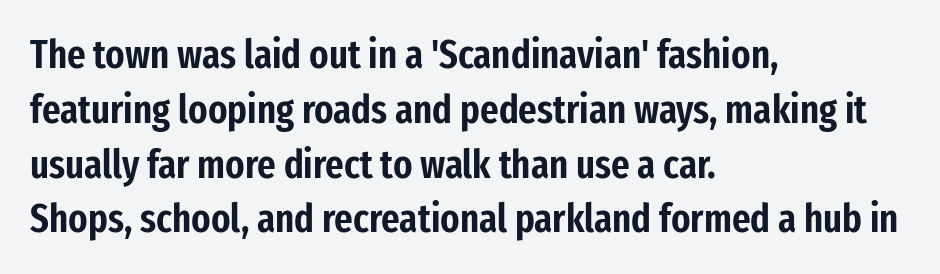
Q: Is the text italic (slanted)? A: No, it is upright.
Q: Is the typeface a serif or a sans-serif typeface? A: Sans-serif.
Q: Is the text underlined? A: No.
Q: How is the paragraph aligned? A: Left-aligned.
Q: Is the spacing between letters normal or unusually wide? A: Normal.
Q: Is the spacing between lines tight, normal or loose? A: Normal.
Q: Width (condensed, normal, or wide)? A: Condensed.
Q: Stroke contrast? A: Low.
Q: x-height? A: Medium.
Q: Monospaced? A: No.
